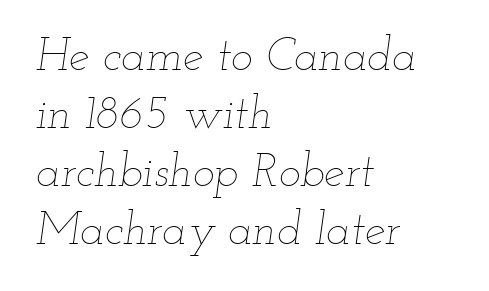
Q: Is the text bold? A: No.
Q: Is the text italic (slanted)? A: Yes, it leans right by about 12 degrees.
Q: Is the text underlined? A: No.
Q: How is the paragraph aligned? A: Left-aligned.
Q: Is the spacing between letters normal or unusually wide? A: Normal.
Q: Is the spacing between lines tight, normal or loose? A: Normal.
Q: Width (condensed, normal, or wide)? A: Wide.
Q: Stroke contrast? A: Low.
Q: x-height? A: Small.
Q: Monospaced? A: No.
